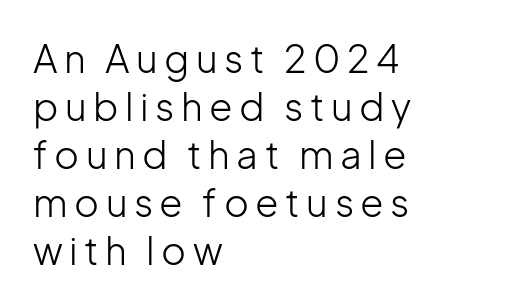
{"serif": "no", "italic": "no", "bold": "no", "weight": "light", "width": "normal", "stroke_contrast": "low", "x_height": "medium", "monospaced": "no", "underline": "no", "align": "left", "line_spacing": "normal", "line_spacing_ratio": 1.26, "glyph_px": 38}
